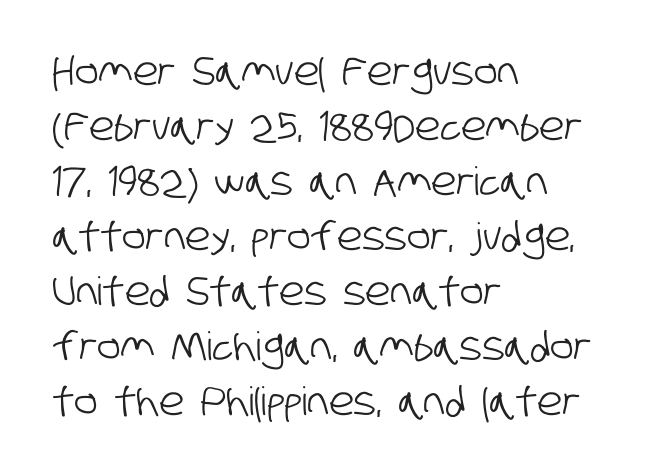
Q: Is the typeface a serif or a sans-serif typeface? A: Sans-serif.
Q: Is the text underlined? A: No.
Q: How is the paragraph aligned? A: Left-aligned.
Q: Is the spacing between letters normal or unusually wide? A: Normal.
Q: Is the spacing between lines tight, normal or loose? A: Normal.
Q: Width (condensed, normal, or wide)? A: Condensed.
Q: Stroke contrast? A: Low.
Q: x-height? A: Large.
Q: Monospaced? A: No.
